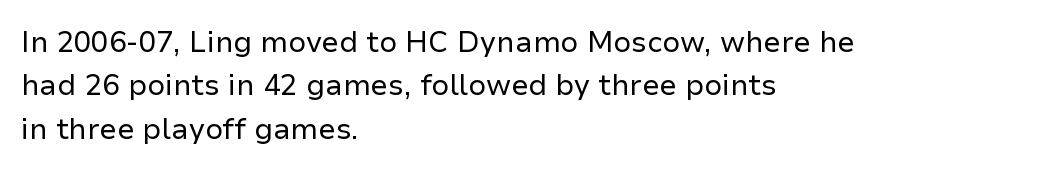
Q: Is the text bold? A: No.
Q: Is the text italic (slanted)? A: No, it is upright.
Q: Is the typeface a serif or a sans-serif typeface? A: Sans-serif.
Q: Is the text underlined? A: No.
Q: How is the paragraph aligned? A: Left-aligned.
Q: Is the spacing between letters normal or unusually wide? A: Normal.
Q: Is the spacing between lines tight, normal or loose? A: Normal.
Q: Width (condensed, normal, or wide)? A: Normal.
Q: Stroke contrast? A: Low.
Q: x-height? A: Medium.
Q: Monospaced? A: No.
